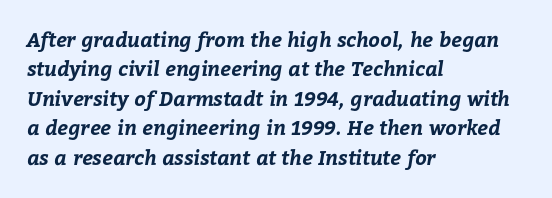
{"bold": "yes", "underline": "no", "align": "left", "line_spacing": "normal", "line_spacing_ratio": 1.47, "letter_spacing": "normal", "letter_spacing_em": 0.0, "glyph_px": 20}
